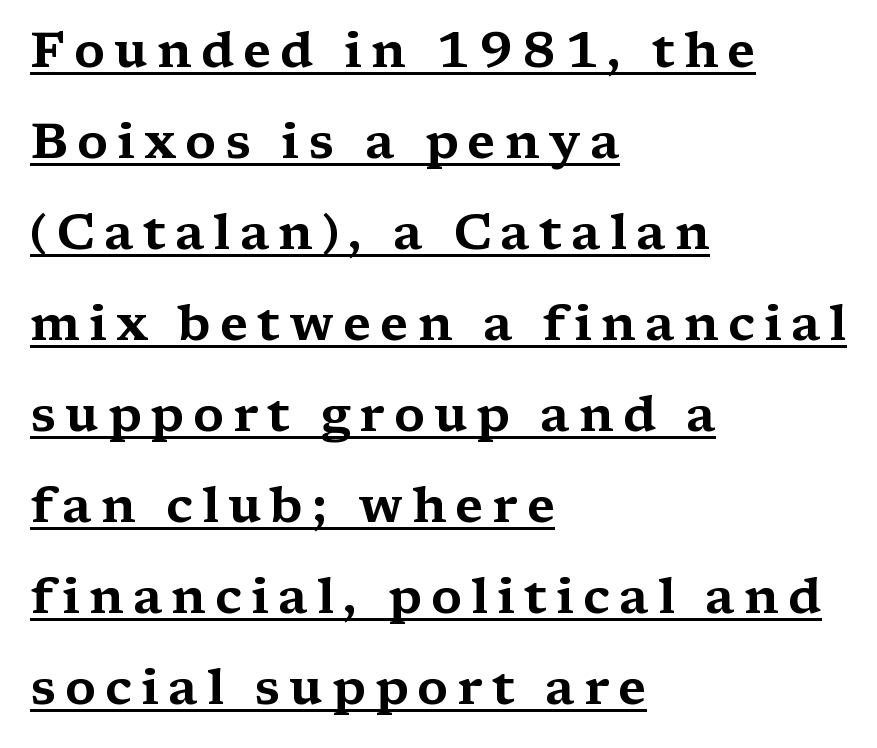
The image shows 50 px wide serif type, upright; set left-aligned, line spacing 1.82x, underlined; medium stroke contrast and a medium x-height.
